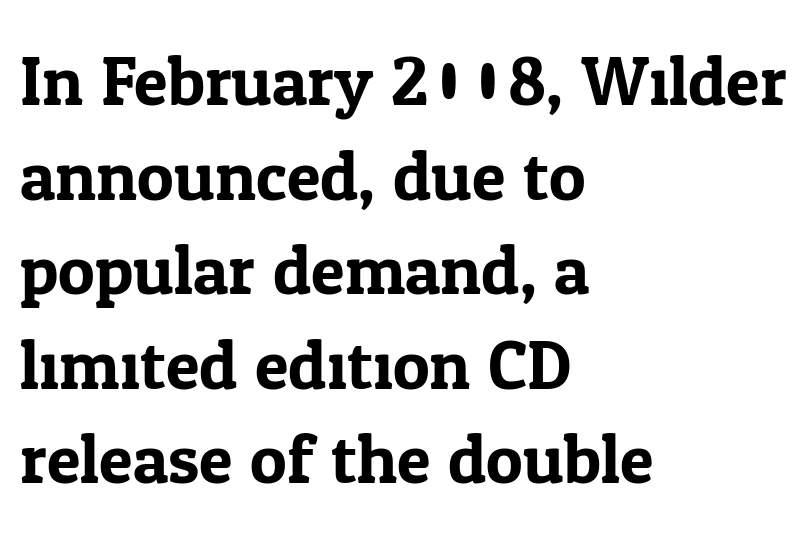
The image shows 69 px serif type, upright; set left-aligned, normal line spacing (1.37x), normal letter spacing, not underlined; low stroke contrast and a medium x-height.
